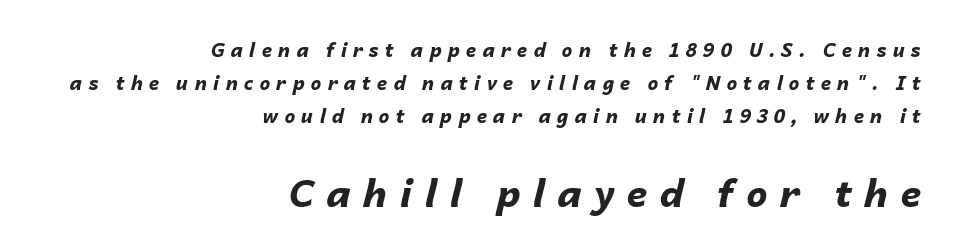
{"italic": "yes", "lean": "right", "slant_degrees": 14, "bold": "yes", "weight": "bold", "width": "normal", "stroke_contrast": "low", "x_height": "medium", "monospaced": "no", "underline": "no", "align": "right", "line_spacing_ratio": 1.74, "letter_spacing": "wide", "letter_spacing_em": 0.32, "larger_block": "second", "size_ratio": 2.0, "glyph_px": 38}
